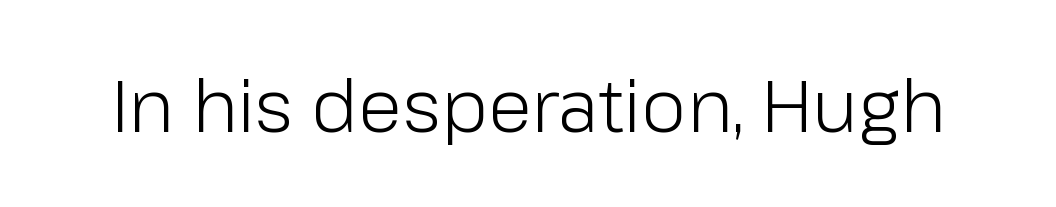
Q: Is the text bold? A: No.
Q: Is the text italic (slanted)? A: No, it is upright.
Q: Is the typeface a serif or a sans-serif typeface? A: Sans-serif.
Q: Is the text underlined? A: No.
Q: Is the spacing between letters normal or unusually wide? A: Normal.
Q: Width (condensed, normal, or wide)? A: Normal.
Q: Stroke contrast? A: Low.
Q: x-height? A: Medium.
Q: Monospaced? A: No.
